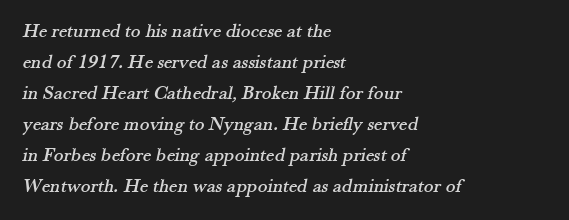
{"underline": "no", "align": "left", "line_spacing": "normal", "line_spacing_ratio": 1.55, "letter_spacing": "normal", "letter_spacing_em": 0.0, "glyph_px": 20}
